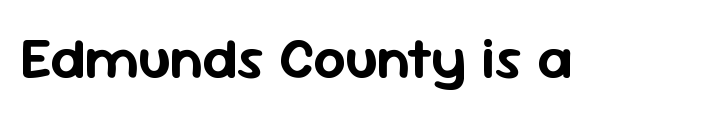
The image shows 57 px sans-serif type, upright; set normal letter spacing, not underlined; low stroke contrast and a medium x-height.
